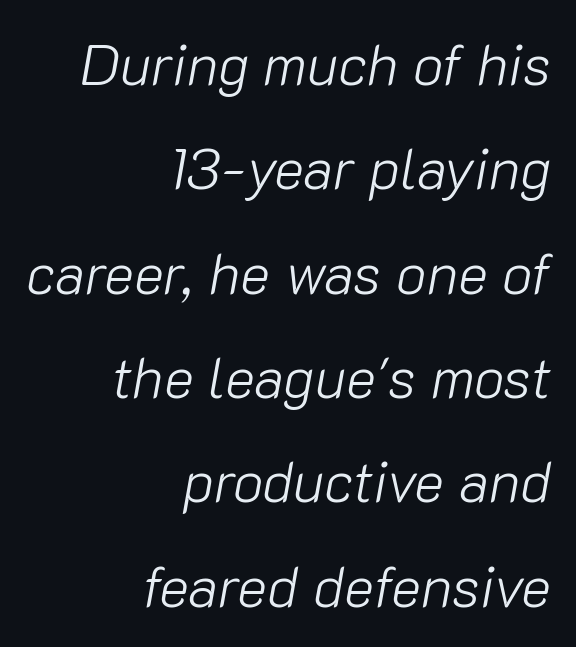
The image shows 57 px light type, italic (leaning right); set right-aligned, line spacing 1.83x, normal letter spacing, not underlined; low stroke contrast and a medium x-height.
